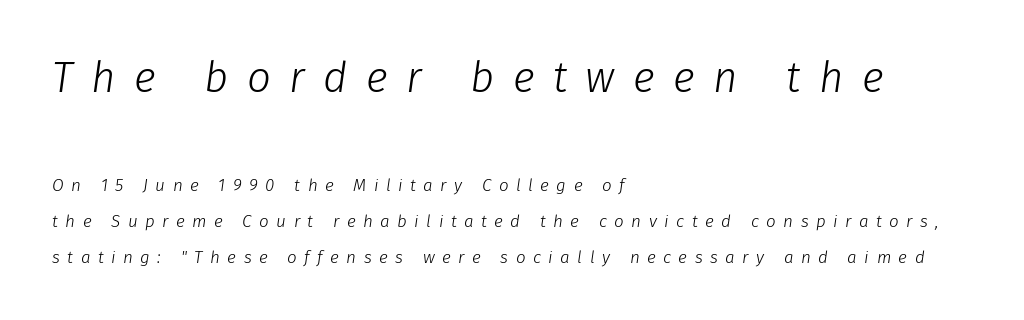
Q: Is the text bold? A: No.
Q: Is the text italic (slanted)? A: Yes, it leans right by about 8 degrees.
Q: Is the text underlined? A: No.
Q: How is the paragraph aligned? A: Left-aligned.
Q: Is the spacing between letters normal or unusually wide? A: Unusually wide.
Q: Is the spacing between lines tight, normal or loose? A: Loose.
Q: Which block of text is set in a larger size, the first (top) or the second (bottom)? A: The first (top) one.
Q: Width (condensed, normal, or wide)? A: Normal.
Q: Stroke contrast? A: Low.
Q: x-height? A: Medium.
Q: Monospaced? A: No.
